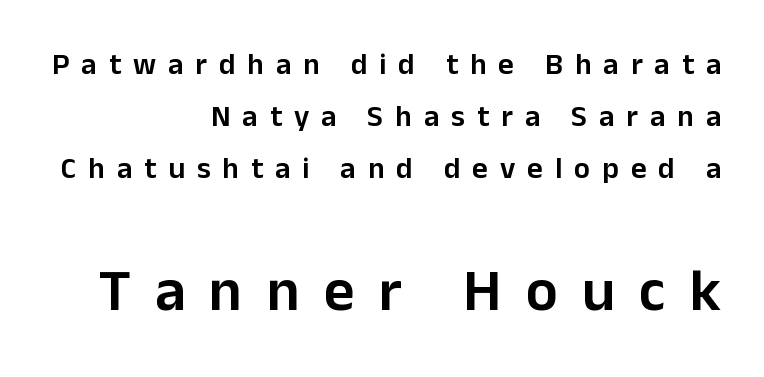
{"serif": "no", "italic": "no", "bold": "semi", "weight": "semibold", "width": "normal", "stroke_contrast": "low", "x_height": "medium", "monospaced": "no", "underline": "no", "align": "right", "line_spacing_ratio": 1.74, "letter_spacing": "wide", "letter_spacing_em": 0.4, "larger_block": "second", "size_ratio": 2.0, "glyph_px": 60}
